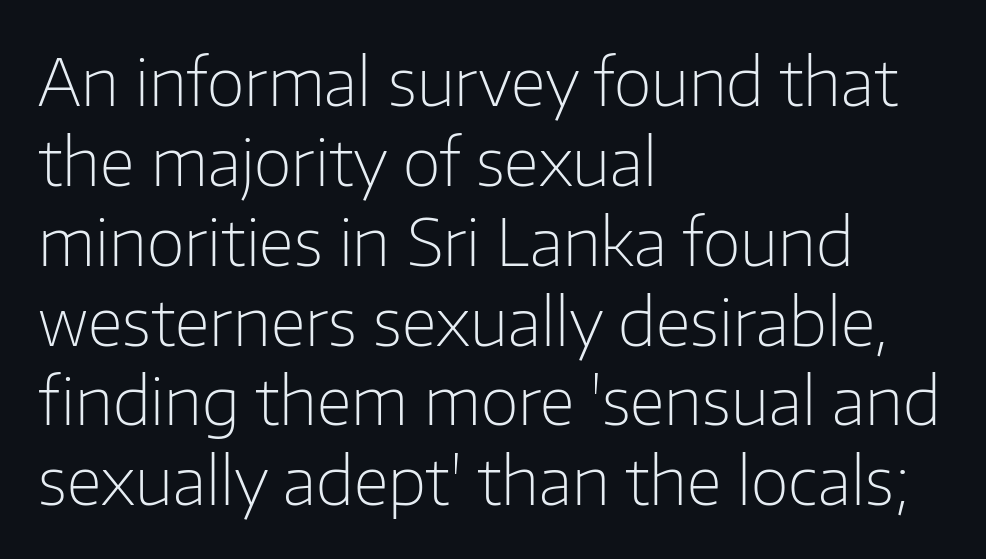
The image shows 66 px light sans-serif type, upright; set left-aligned, line spacing 1.21x, normal letter spacing, not underlined; low stroke contrast and a medium x-height.
